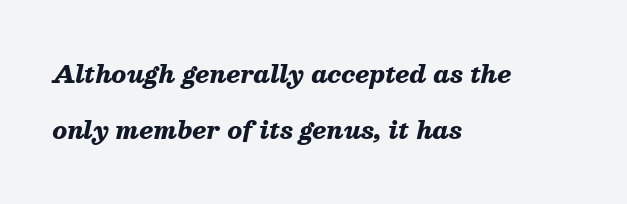
{"italic": "yes", "lean": "right", "slant_degrees": 13, "bold": "yes", "underline": "no", "align": "left", "line_spacing": "loose", "line_spacing_ratio": 2.35, "letter_spacing": "normal", "letter_spacing_em": 0.0, "glyph_px": 24}
